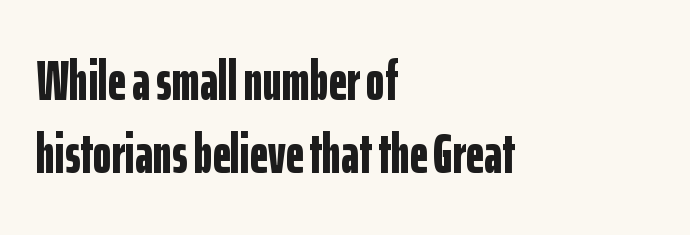
These words are printed bold, with thick strokes throughout. The gaps between neighbouring characters are ordinary and unremarkable. Character widths vary here, with narrow letters taking less room than wide ones. The block of text has a typical density, with ordinary space between rows. The text was rendered using a sans face with plain stroke endings.
